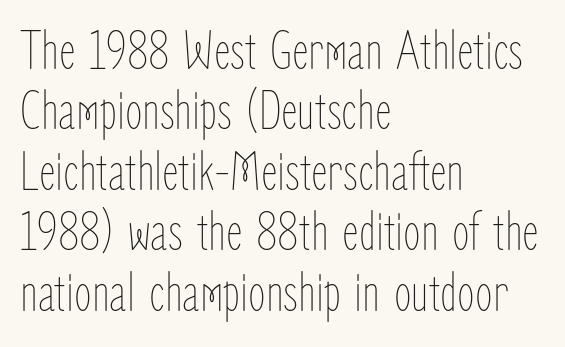
Q: Is the text bold? A: No.
Q: Is the text italic (slanted)? A: No, it is upright.
Q: Is the text underlined? A: No.
Q: How is the paragraph aligned? A: Left-aligned.
Q: Is the spacing between letters normal or unusually wide? A: Normal.
Q: Is the spacing between lines tight, normal or loose? A: Tight.
Q: Width (condensed, normal, or wide)? A: Condensed.
Q: Stroke contrast? A: Low.
Q: x-height? A: Medium.
Q: Monospaced? A: No.
